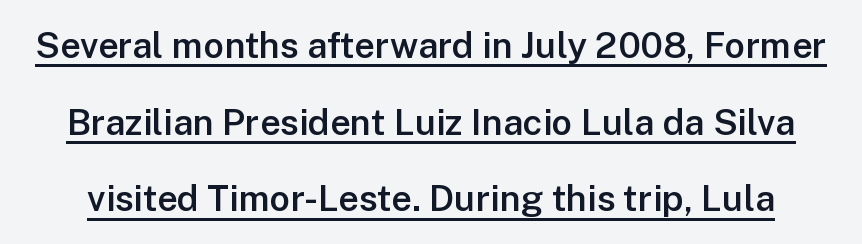
These lines carry some extra weight — a demibold, not a full bold. Short note: letters normally spaced. Loosely led — the rows are spread out. Rendered with straight, roman letterforms. The passage shown is typed in a proportional face where columns would drift. Underlining? Definitely there.
